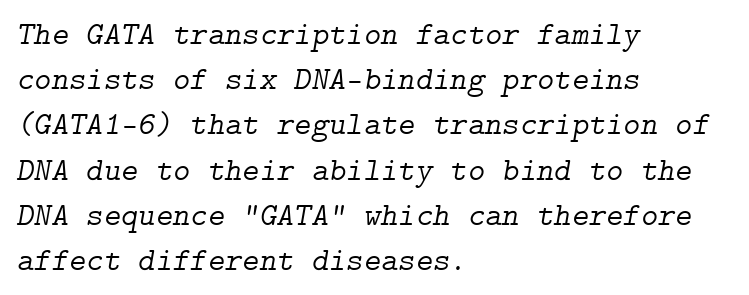
Q: Is the text bold? A: No.
Q: Is the text italic (slanted)? A: Yes, it leans right by about 9 degrees.
Q: Is the typeface a serif or a sans-serif typeface? A: Serif.
Q: Is the text underlined? A: No.
Q: How is the paragraph aligned? A: Left-aligned.
Q: Is the spacing between letters normal or unusually wide? A: Normal.
Q: Is the spacing between lines tight, normal or loose? A: Normal.
Q: Width (condensed, normal, or wide)? A: Normal.
Q: Stroke contrast? A: Low.
Q: x-height? A: Medium.
